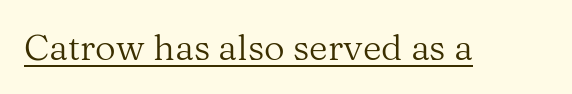
The image shows 36 px regular-weight serif type, upright; set normal letter spacing, underlined; medium stroke contrast and a medium x-height.
